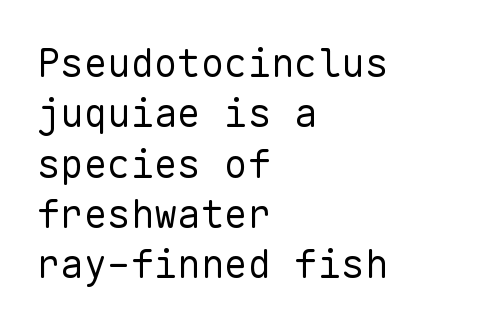
{"serif": "no", "italic": "no", "bold": "no", "weight": "regular", "width": "normal", "stroke_contrast": "low", "x_height": "medium", "monospaced": "yes", "underline": "no", "align": "left", "line_spacing": "normal", "line_spacing_ratio": 1.29, "letter_spacing": "normal", "letter_spacing_em": 0.0, "glyph_px": 39}
